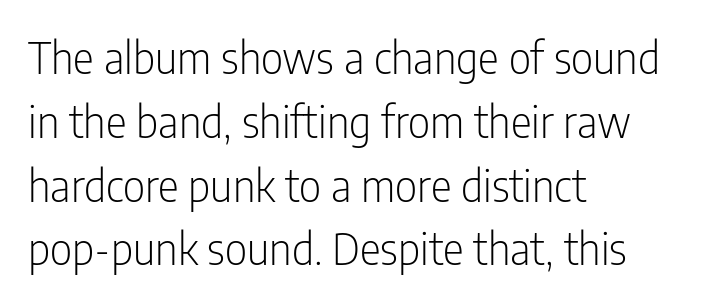
The image shows 44 px light, condensed sans-serif type, upright; set left-aligned, normal line spacing (1.45x), normal letter spacing, not underlined; low stroke contrast and a medium x-height.
